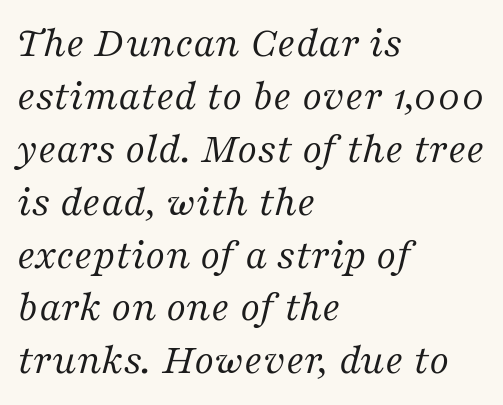
The image shows 43 px regular-weight serif type, italic (leaning right); set left-aligned, line spacing 1.23x, normal letter spacing, not underlined; medium stroke contrast and a medium x-height.
